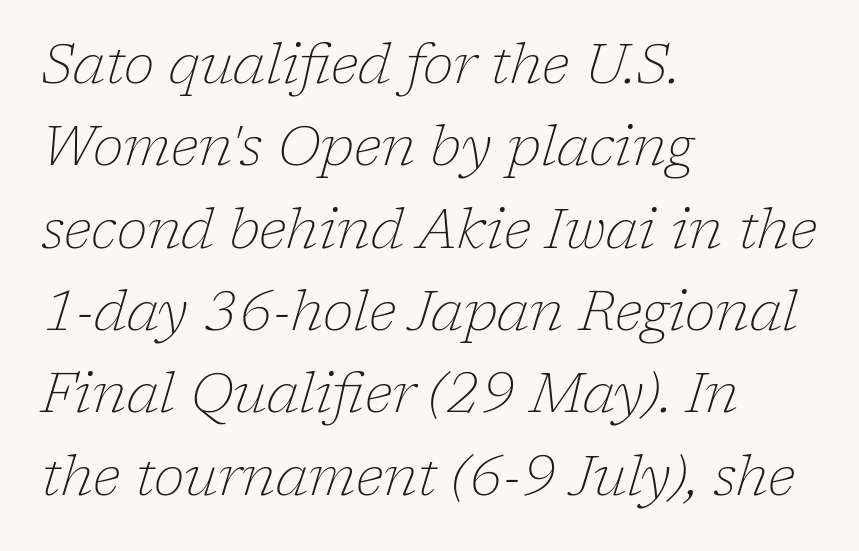
Q: Is the text bold? A: No.
Q: Is the text italic (slanted)? A: Yes, it leans right by about 17 degrees.
Q: Is the typeface a serif or a sans-serif typeface? A: Serif.
Q: Is the text underlined? A: No.
Q: How is the paragraph aligned? A: Left-aligned.
Q: Is the spacing between letters normal or unusually wide? A: Normal.
Q: Is the spacing between lines tight, normal or loose? A: Normal.
Q: Width (condensed, normal, or wide)? A: Normal.
Q: Stroke contrast? A: Low.
Q: x-height? A: Medium.
Q: Monospaced? A: No.
